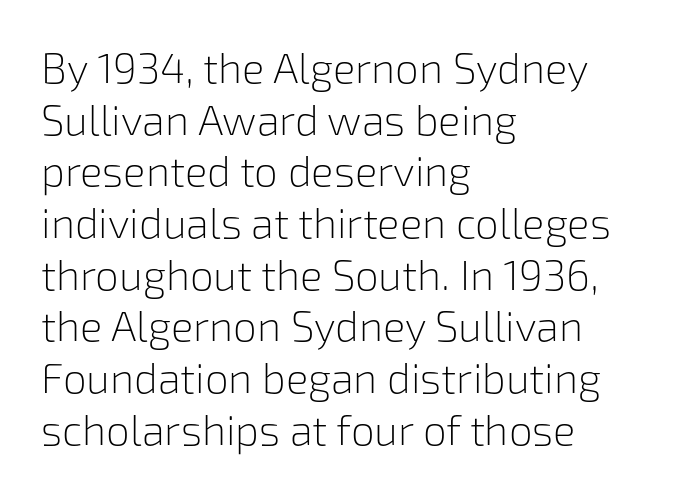
{"serif": "no", "italic": "no", "bold": "no", "weight": "light", "width": "normal", "stroke_contrast": "low", "x_height": "medium", "monospaced": "no", "underline": "no", "align": "left", "line_spacing_ratio": 1.23, "letter_spacing": "normal", "letter_spacing_em": 0.0, "glyph_px": 42}
